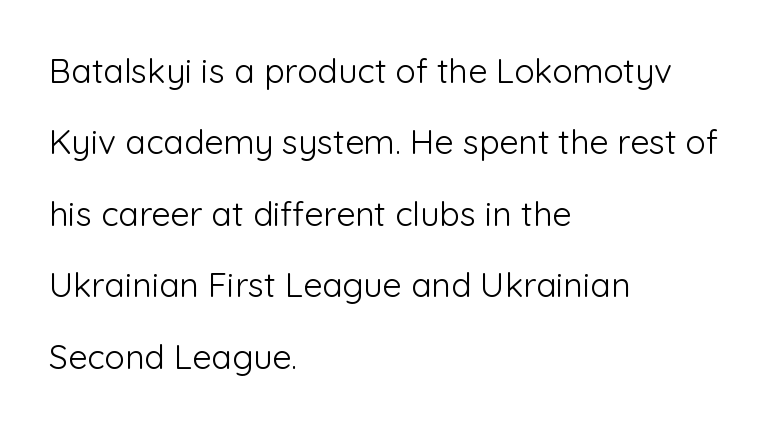
The lines in this sample share a left origin and differ only in where they stop. Posture: straight, roman, zero tilt. Each letter's strokes conclude bluntly, with no projecting serifs. Airy leading.
